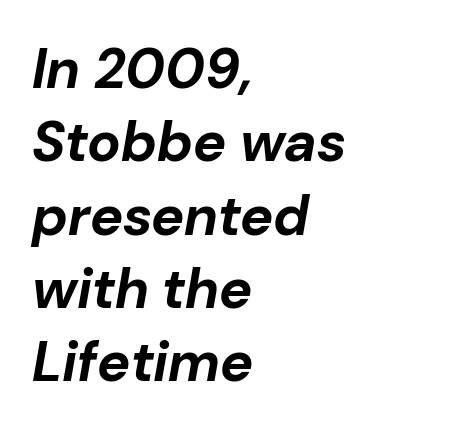
Every character sits at an angle, as italics do. Do the characters align in a grid? No, the font is proportional. Regular leading. A classic flush-left, rag-right setting is used for this passage. A full-strength bold gives these letters their thick strokes. Short note: letters normally spaced.
